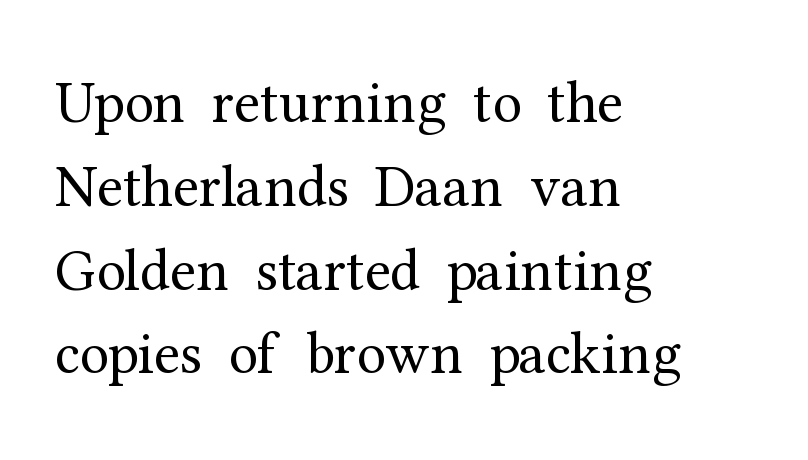
Q: Is the text bold? A: No.
Q: Is the text italic (slanted)? A: No, it is upright.
Q: Is the typeface a serif or a sans-serif typeface? A: Serif.
Q: Is the text underlined? A: No.
Q: How is the paragraph aligned? A: Left-aligned.
Q: Is the spacing between letters normal or unusually wide? A: Normal.
Q: Is the spacing between lines tight, normal or loose? A: Normal.
Q: Width (condensed, normal, or wide)? A: Normal.
Q: Stroke contrast? A: Medium.
Q: x-height? A: Medium.
Q: Monospaced? A: No.
